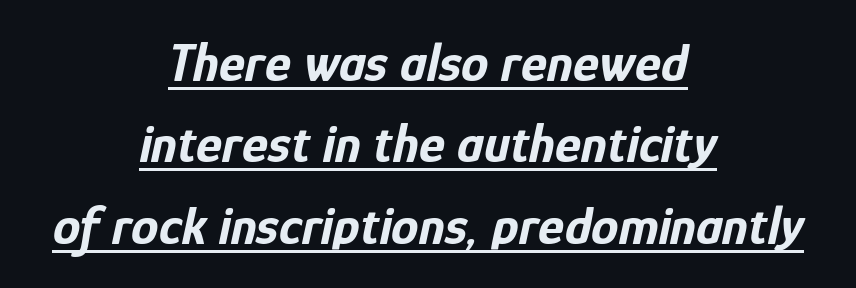
{"italic": "yes", "lean": "right", "slant_degrees": 12, "bold": "yes", "weight": "bold", "width": "condensed", "stroke_contrast": "low", "x_height": "medium", "monospaced": "no", "underline": "yes", "align": "center", "line_spacing": "normal", "line_spacing_ratio": 1.48, "letter_spacing": "normal", "letter_spacing_em": 0.0, "glyph_px": 55}
